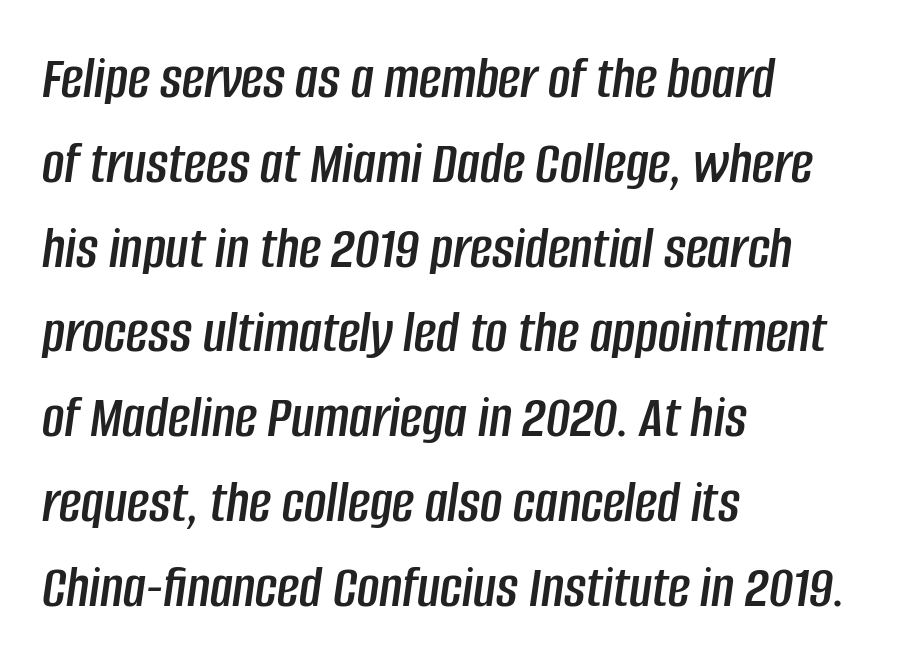
The image shows 61 px condensed type, italic (leaning right); set left-aligned, normal line spacing (1.39x), normal letter spacing, not underlined; low stroke contrast and a large x-height.
